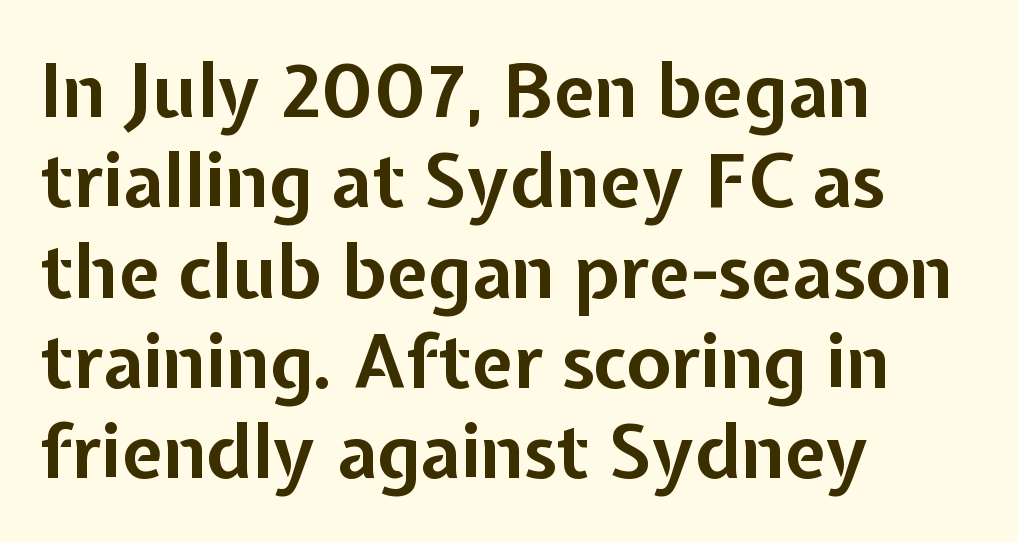
The image shows 74 px bold sans-serif type, upright; set left-aligned, line spacing 1.22x, normal letter spacing, not underlined; low stroke contrast and a medium x-height.
